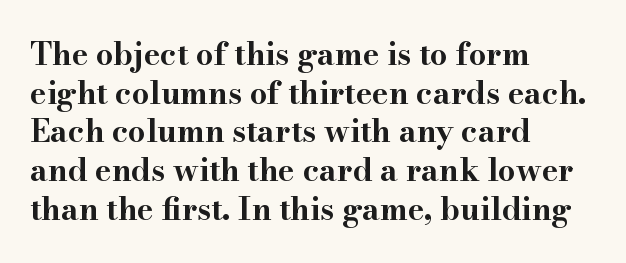
Q: Is the text bold? A: Yes.
Q: Is the text italic (slanted)? A: No, it is upright.
Q: Is the typeface a serif or a sans-serif typeface? A: Serif.
Q: Is the text underlined? A: No.
Q: How is the paragraph aligned? A: Left-aligned.
Q: Is the spacing between letters normal or unusually wide? A: Normal.
Q: Is the spacing between lines tight, normal or loose? A: Normal.
Q: Width (condensed, normal, or wide)? A: Wide.
Q: Stroke contrast? A: High.
Q: x-height? A: Small.
Q: Monospaced? A: No.
